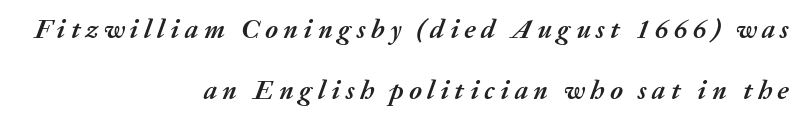
{"italic": "yes", "lean": "right", "slant_degrees": 20, "bold": "yes", "underline": "no", "align": "right", "line_spacing": "loose", "line_spacing_ratio": 2.27, "letter_spacing": "wide", "letter_spacing_em": 0.2, "glyph_px": 27}
